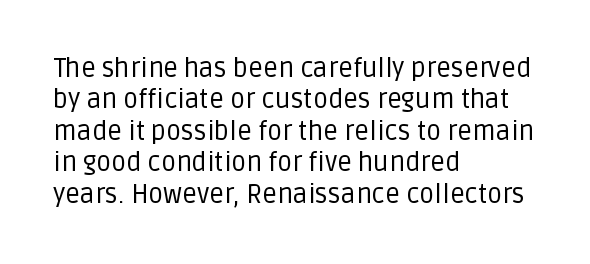
The image shows 26 px text type, upright; set left-aligned, line spacing 1.21x, normal letter spacing, not underlined.
